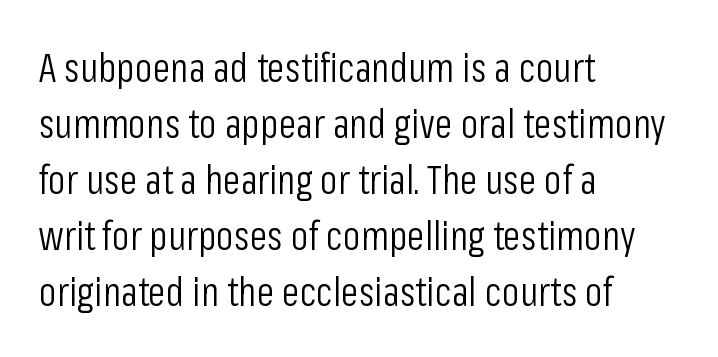
The image shows 40 px light, condensed sans-serif type, upright; set left-aligned, normal line spacing (1.4x), normal letter spacing, not underlined; low stroke contrast and a medium x-height.
